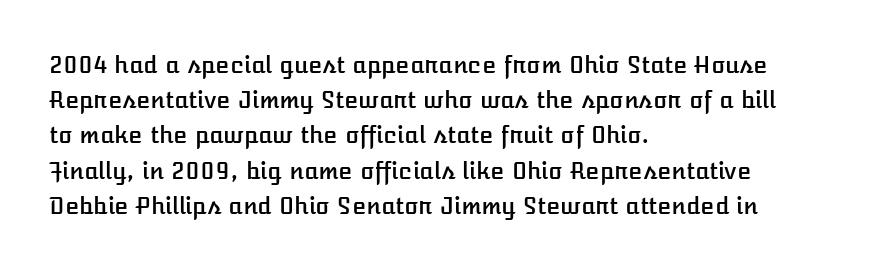
The image shows 23 px text type, upright; set left-aligned, normal line spacing (1.53x), normal letter spacing, not underlined.
